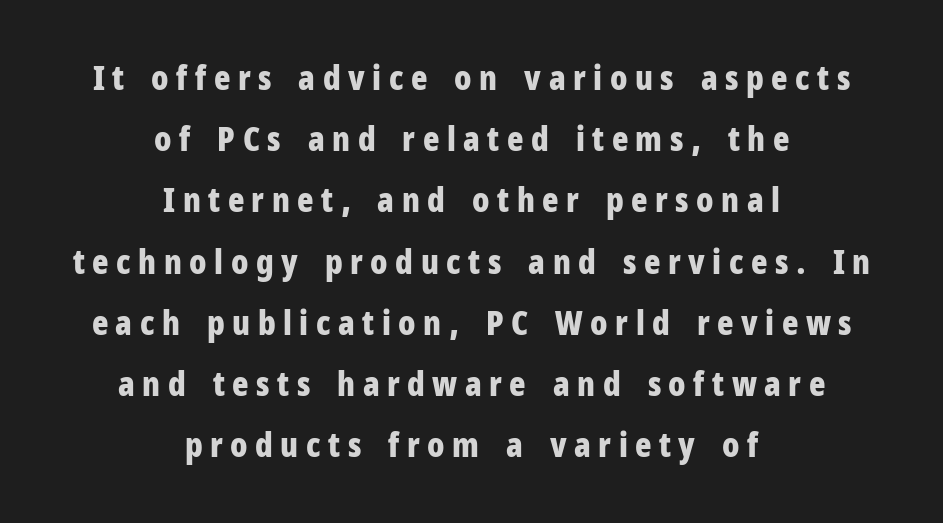
Q: Is the text bold? A: Yes.
Q: Is the text italic (slanted)? A: No, it is upright.
Q: Is the typeface a serif or a sans-serif typeface? A: Sans-serif.
Q: Is the text underlined? A: No.
Q: How is the paragraph aligned? A: Centered.
Q: Is the spacing between letters normal or unusually wide? A: Unusually wide.
Q: Width (condensed, normal, or wide)? A: Condensed.
Q: Stroke contrast? A: Low.
Q: x-height? A: Medium.
Q: Monospaced? A: No.
